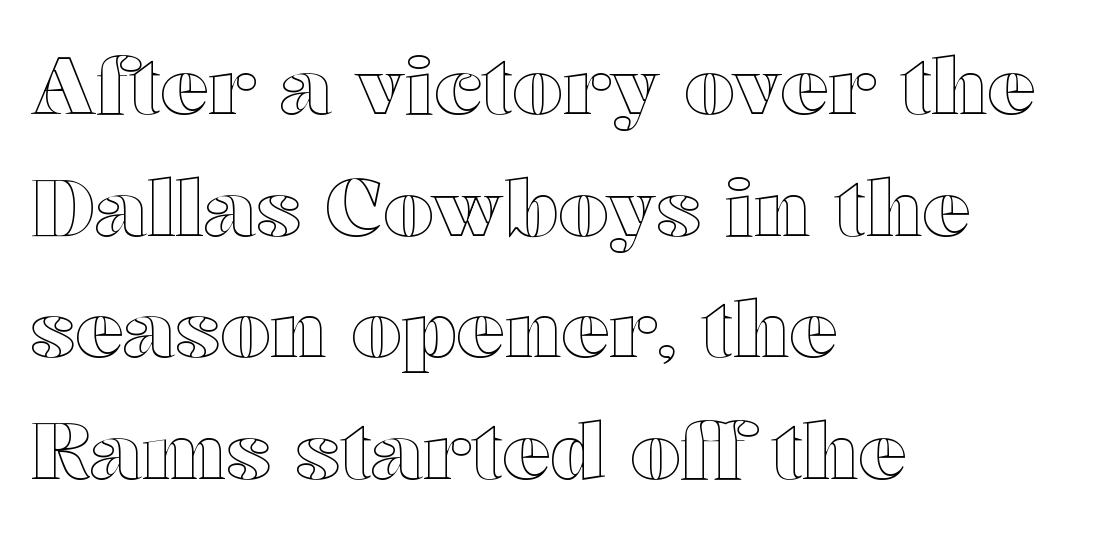
{"italic": "no", "width": "wide", "x_height": "medium", "monospaced": "no", "underline": "no", "align": "left", "line_spacing": "normal", "line_spacing_ratio": 1.52, "letter_spacing": "normal", "letter_spacing_em": 0.0, "glyph_px": 80}
